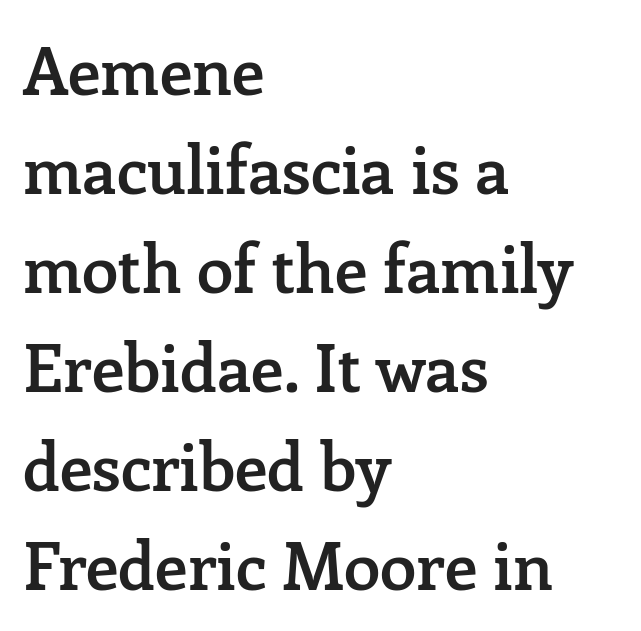
The image shows 66 px semibold serif type, upright; set left-aligned, normal line spacing (1.5x), normal letter spacing, not underlined; low stroke contrast and a medium x-height.
